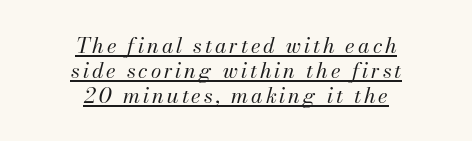
{"italic": "yes", "lean": "right", "slant_degrees": 13, "bold": "no", "underline": "yes", "align": "center", "line_spacing_ratio": 1.18, "glyph_px": 21}
